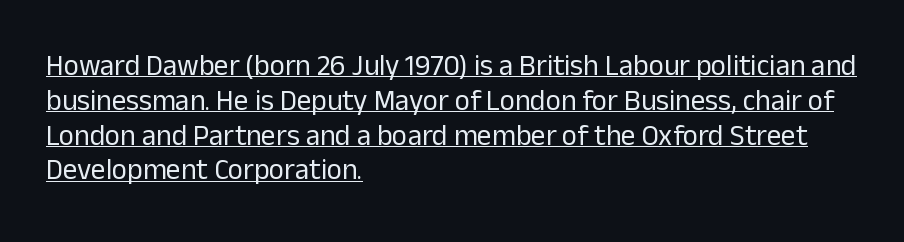
{"serif": "no", "italic": "no", "bold": "no", "weight": "regular", "width": "normal", "stroke_contrast": "low", "x_height": "medium", "monospaced": "no", "underline": "yes", "align": "left", "line_spacing_ratio": 1.2, "letter_spacing": "normal", "letter_spacing_em": 0.0, "glyph_px": 29}
